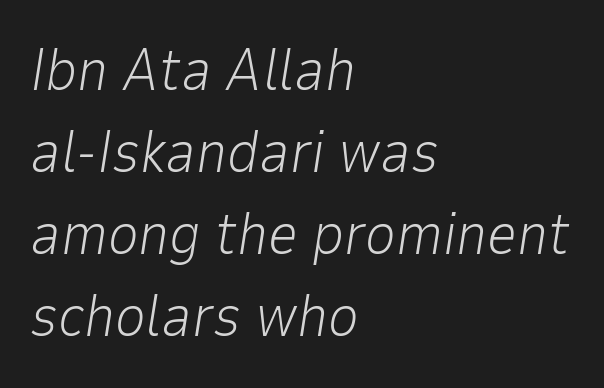
Each row of text sits above clean, open space. A quiet, ordinary-to-light weight characterises the typeface. Leading: standard. These lines are rendered in a variable-pitch font. Visually the block forms a straight wall on the left and a jagged coastline on the right.
